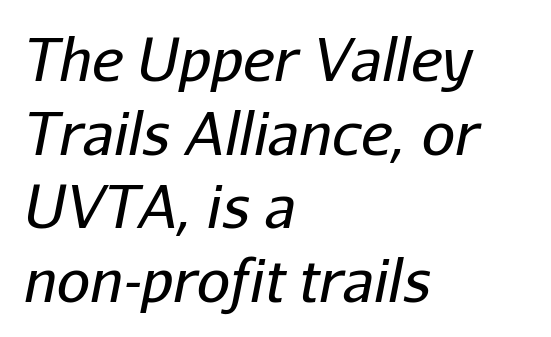
These lines are rendered in a variable-pitch font. Observe the lean: these are italic letterforms. This sample keeps an unexceptional amount of space between lines. Underlining? Definitely not there. A light-to-regular cut is what we see here.
